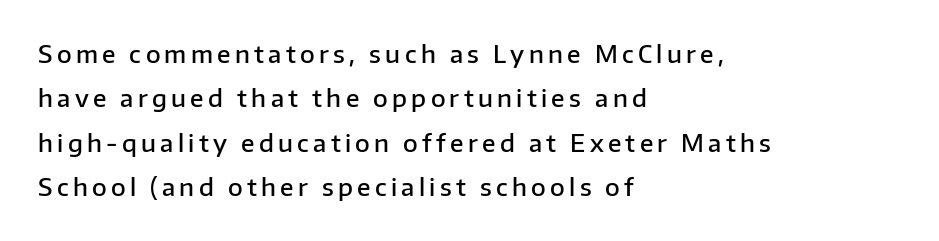
{"italic": "no", "bold": "semi", "underline": "no", "align": "left", "line_spacing_ratio": 1.85, "glyph_px": 24}
